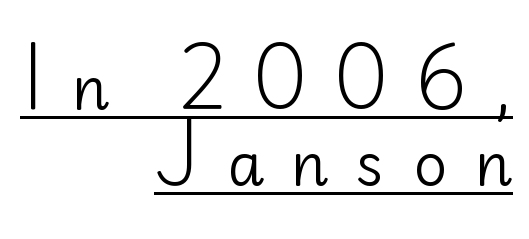
Q: Is the text bold? A: No.
Q: Is the text italic (slanted)? A: No, it is upright.
Q: Is the typeface a serif or a sans-serif typeface? A: Sans-serif.
Q: Is the text underlined? A: Yes.
Q: How is the paragraph aligned? A: Right-aligned.
Q: Is the spacing between letters normal or unusually wide? A: Unusually wide.
Q: Is the spacing between lines tight, normal or loose? A: Normal.
Q: Width (condensed, normal, or wide)? A: Normal.
Q: Stroke contrast? A: Low.
Q: x-height? A: Small.
Q: Monospaced? A: No.
